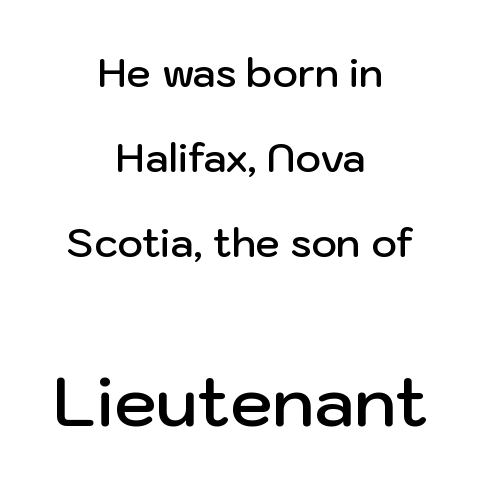
{"serif": "no", "italic": "no", "bold": "semi", "weight": "semibold", "width": "normal", "stroke_contrast": "low", "x_height": "medium", "monospaced": "no", "underline": "no", "align": "center", "line_spacing": "loose", "line_spacing_ratio": 2.18, "letter_spacing": "normal", "letter_spacing_em": 0.0, "larger_block": "second", "size_ratio": 1.74, "glyph_px": 68}
